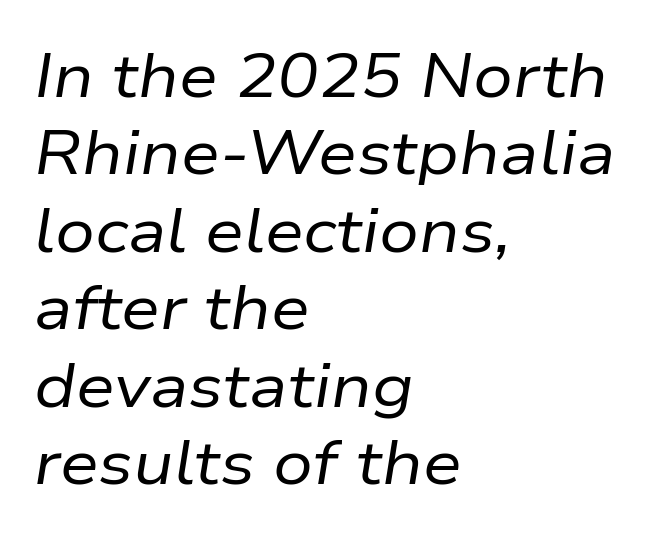
Do the characters align in a grid? No, the font is proportional. The words here are not underlined. Regular leading. An italicized treatment has been applied to the whole sample.
